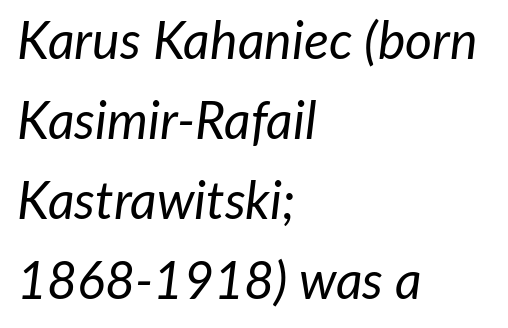
Q: Is the text bold? A: No.
Q: Is the text italic (slanted)? A: Yes, it leans right by about 7 degrees.
Q: Is the text underlined? A: No.
Q: How is the paragraph aligned? A: Left-aligned.
Q: Is the spacing between letters normal or unusually wide? A: Normal.
Q: Is the spacing between lines tight, normal or loose? A: Normal.
Q: Width (condensed, normal, or wide)? A: Normal.
Q: Stroke contrast? A: Low.
Q: x-height? A: Medium.
Q: Monospaced? A: No.
